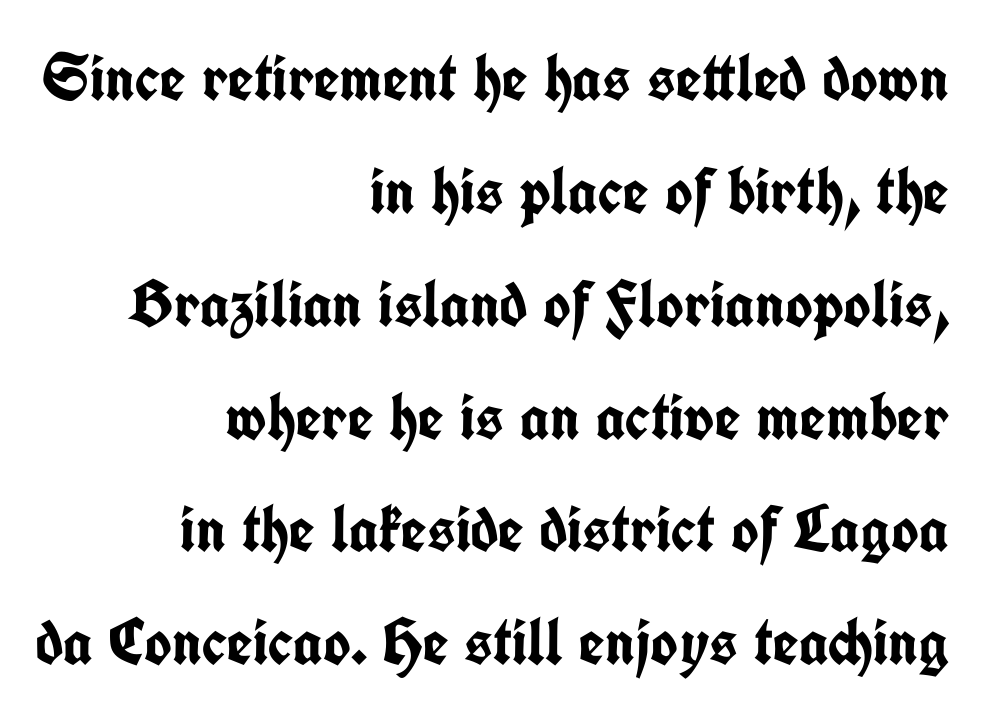
The image shows 66 px semibold, condensed sans-serif type, upright; set right-aligned, line spacing 1.71x, normal letter spacing, not underlined; low stroke contrast and a medium x-height.
